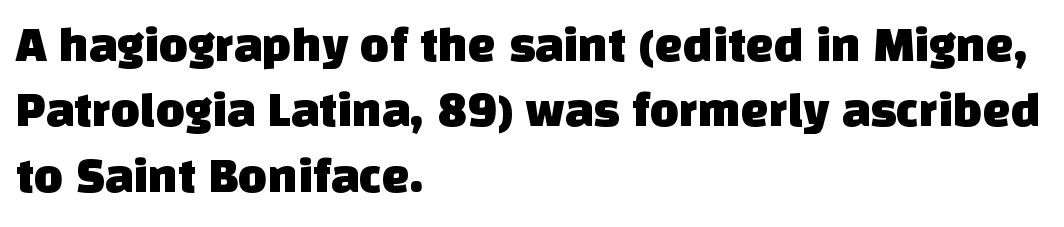
{"serif": "no", "width": "normal", "stroke_contrast": "low", "x_height": "large", "monospaced": "no", "underline": "no", "align": "left", "line_spacing": "normal", "line_spacing_ratio": 1.31, "letter_spacing": "normal", "letter_spacing_em": 0.0, "glyph_px": 50}
